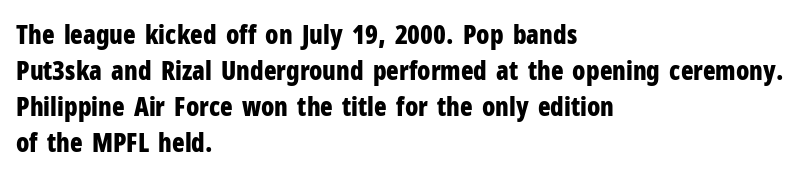
The image shows 26 px bold type, upright; set left-aligned, normal line spacing (1.38x), normal letter spacing, not underlined.
